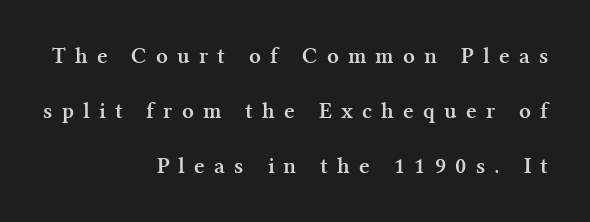
Q: Is the text bold? A: Yes.
Q: Is the text italic (slanted)? A: No, it is upright.
Q: Is the text underlined? A: No.
Q: How is the paragraph aligned? A: Right-aligned.
Q: Is the spacing between letters normal or unusually wide? A: Unusually wide.
Q: Is the spacing between lines tight, normal or loose? A: Loose.
